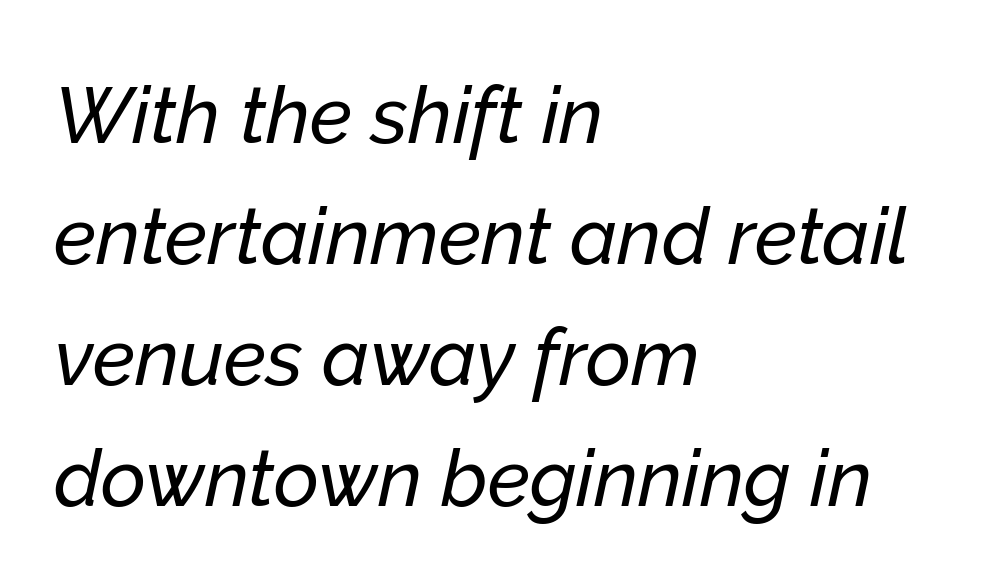
This rendering features lettering with no underline. Varying glyph widths throughout — classic text-font behaviour. Compared with typical paragraphs, the rows here are spaced about the same. Does the lettering tilt? It does — this is italic.
